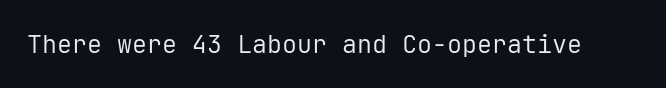
{"italic": "no", "bold": "no", "underline": "no", "letter_spacing": "normal", "letter_spacing_em": 0.0, "glyph_px": 25}
